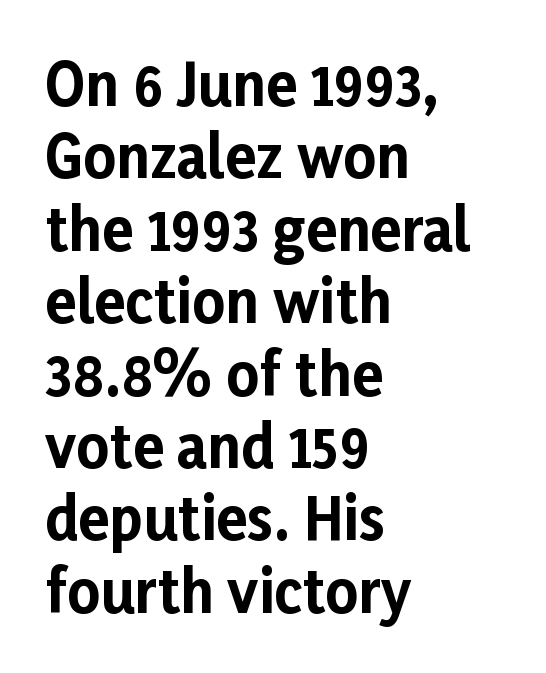
Q: Is the text bold? A: Yes.
Q: Is the text italic (slanted)? A: No, it is upright.
Q: Is the typeface a serif or a sans-serif typeface? A: Sans-serif.
Q: Is the text underlined? A: No.
Q: How is the paragraph aligned? A: Left-aligned.
Q: Is the spacing between letters normal or unusually wide? A: Normal.
Q: Is the spacing between lines tight, normal or loose? A: Normal.
Q: Width (condensed, normal, or wide)? A: Normal.
Q: Stroke contrast? A: Low.
Q: x-height? A: Medium.
Q: Monospaced? A: No.
